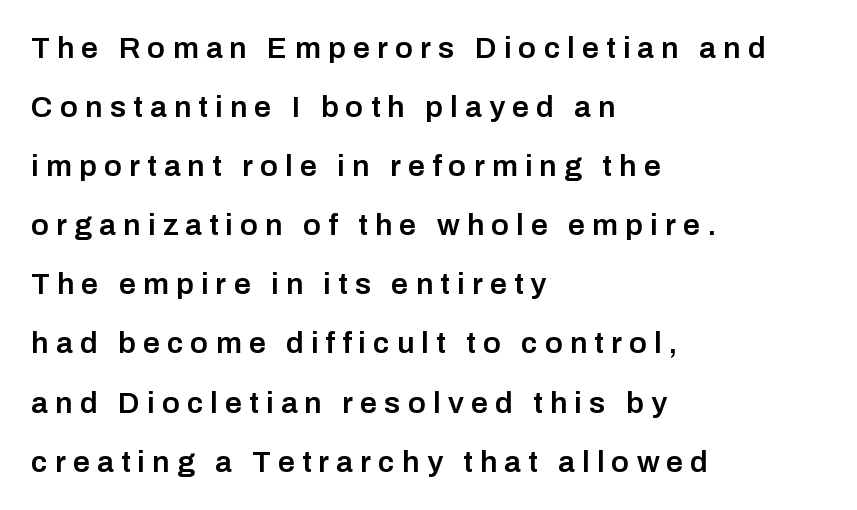
The image shows 30 px semibold sans-serif type, upright; set left-aligned, loose line spacing (1.97x), unusually wide letter spacing (+0.24 em), not underlined; low stroke contrast and a medium x-height.
